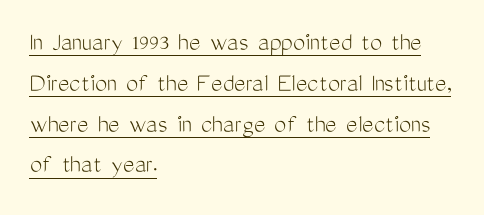
Baseline-to-baseline distance is the conventional proportion of letter height. The passage is arranged the way most books set body copy — flush left. This sample carries an underscore along the baseline area. Each stroke keeps to a modest, everyday thickness or less.
